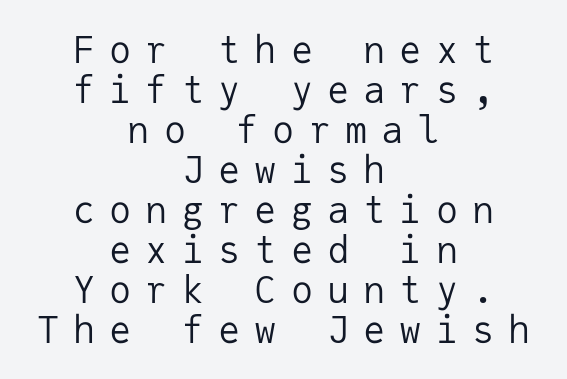
The image shows 37 px regular-weight sans-serif type, upright, monospaced; set centered, tight line spacing (1.08x), unusually wide letter spacing (+0.38 em), not underlined; low stroke contrast and a medium x-height.
